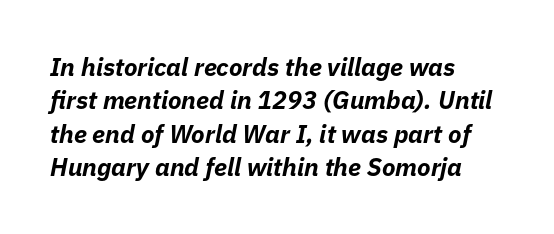
You could call the tracking neutral — neither tight nor loose. Look at the stroke-to-counter ratio: heavy, a bold. Normally led — the rows are evenly, conventionally spaced. The passage is arranged the way most books set body copy — flush left.
